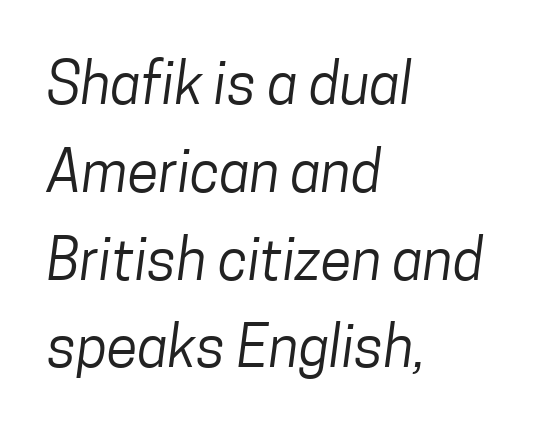
{"serif": "no", "bold": "no", "weight": "regular", "width": "condensed", "stroke_contrast": "low", "x_height": "medium", "monospaced": "no", "underline": "no", "align": "left", "line_spacing": "normal", "line_spacing_ratio": 1.54, "letter_spacing": "normal", "letter_spacing_em": 0.0, "glyph_px": 57}
